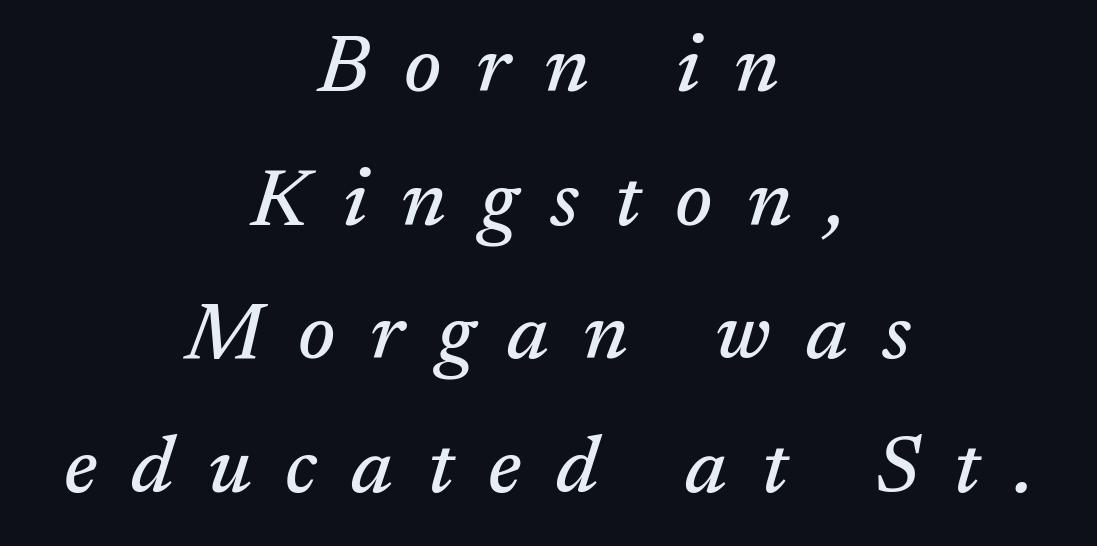
{"serif": "yes", "italic": "yes", "lean": "right", "slant_degrees": 17, "width": "normal", "stroke_contrast": "medium", "x_height": "medium", "monospaced": "no", "underline": "no", "align": "center", "line_spacing": "normal", "line_spacing_ratio": 1.67, "letter_spacing": "wide", "letter_spacing_em": 0.43, "glyph_px": 80}
